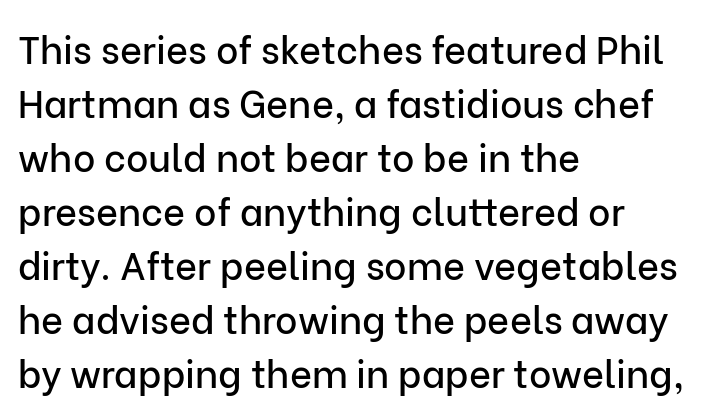
{"serif": "no", "italic": "no", "width": "normal", "stroke_contrast": "low", "x_height": "medium", "monospaced": "no", "underline": "no", "align": "left", "line_spacing": "normal", "line_spacing_ratio": 1.42, "letter_spacing": "normal", "letter_spacing_em": 0.0, "glyph_px": 38}
